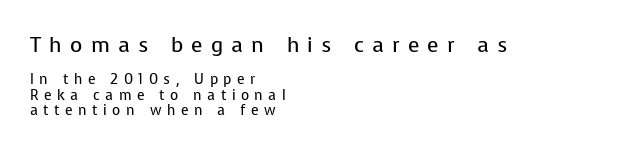
{"italic": "no", "bold": "no", "underline": "no", "align": "left", "line_spacing": "tight", "line_spacing_ratio": 1.08, "letter_spacing": "wide", "letter_spacing_em": 0.39, "larger_block": "first", "size_ratio": 1.5, "glyph_px": 21}
